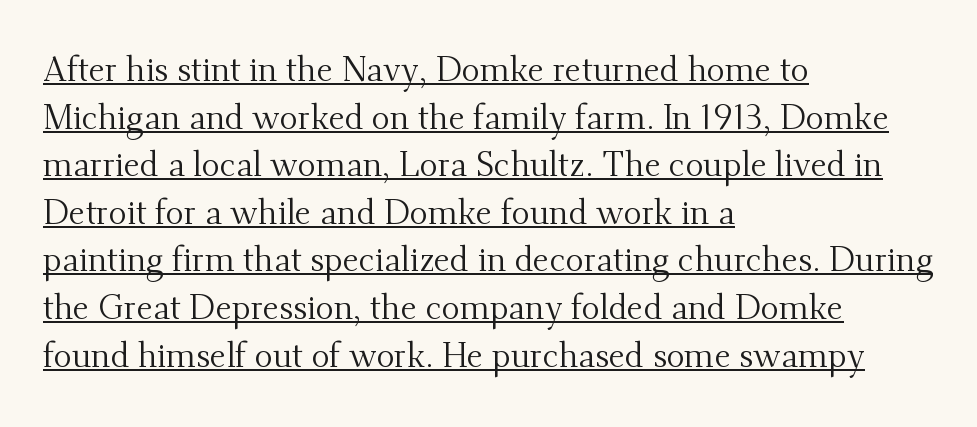
Q: Is the text bold? A: No.
Q: Is the text italic (slanted)? A: No, it is upright.
Q: Is the typeface a serif or a sans-serif typeface? A: Serif.
Q: Is the text underlined? A: Yes.
Q: How is the paragraph aligned? A: Left-aligned.
Q: Is the spacing between letters normal or unusually wide? A: Normal.
Q: Is the spacing between lines tight, normal or loose? A: Normal.
Q: Width (condensed, normal, or wide)? A: Normal.
Q: Stroke contrast? A: Medium.
Q: x-height? A: Small.
Q: Monospaced? A: No.
